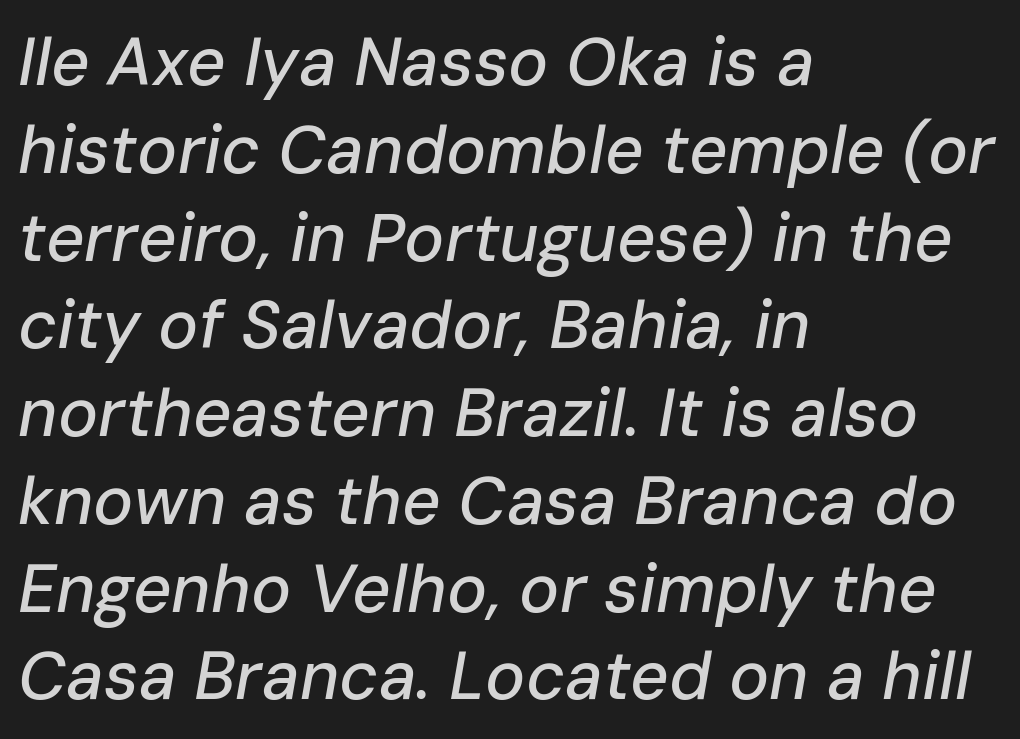
Each row of text sits above clean, open space. Tracking here is standard; glyphs follow each other at the usual distance. Each new line begins a customary step beneath the previous one. The text carries the slant typical of an italic or oblique font. Proportional: the letters do not fall into vertical columns.
